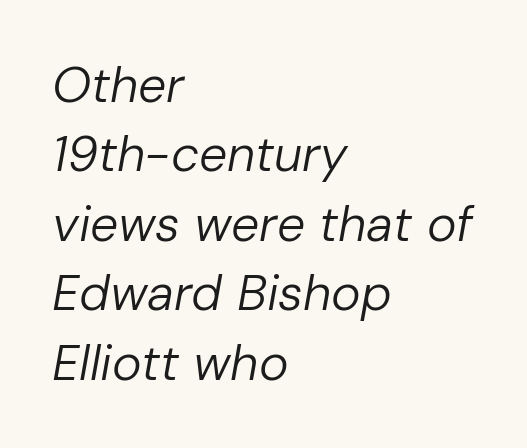
The passage is arranged the way most books set body copy — flush left. The specimen reads as italic at a glance. A typesetter would call this proportional, since set widths differ per character. The area under the type is left untouched.
